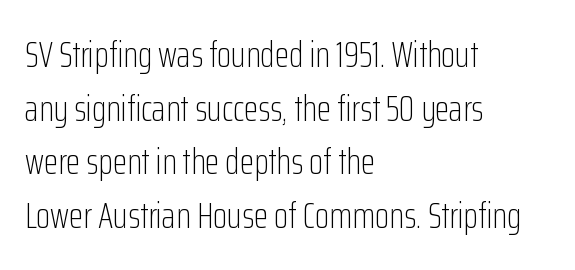
{"serif": "no", "italic": "no", "bold": "no", "weight": "light", "width": "condensed", "stroke_contrast": "low", "x_height": "medium", "monospaced": "no", "underline": "no", "align": "left", "line_spacing": "normal", "line_spacing_ratio": 1.45, "letter_spacing": "normal", "letter_spacing_em": 0.0, "glyph_px": 37}
